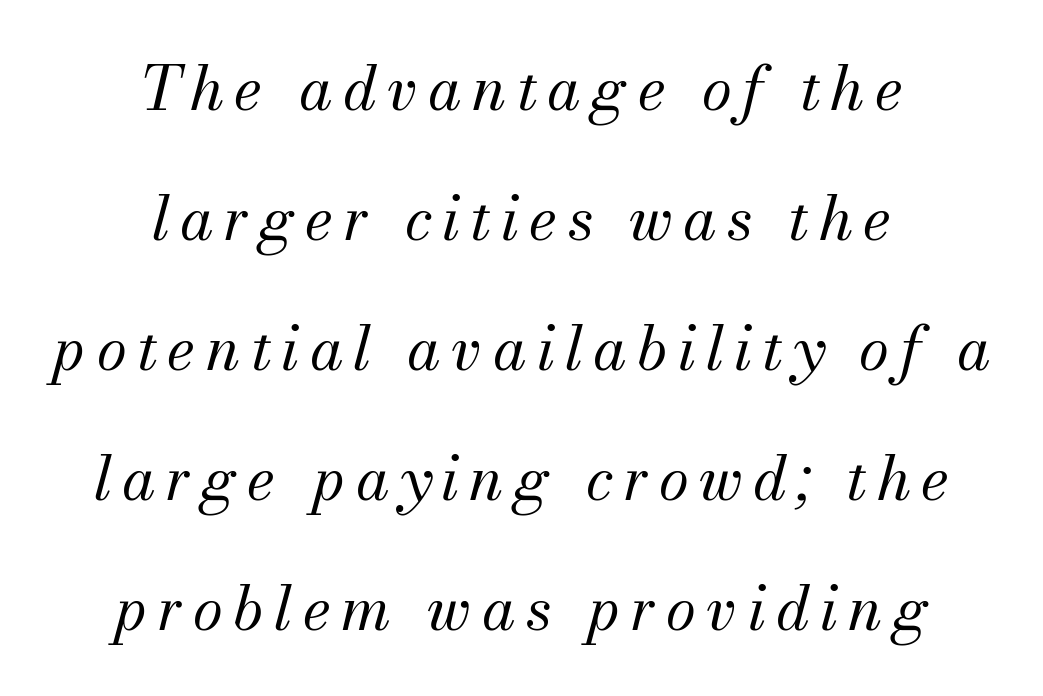
Q: Is the text bold? A: No.
Q: Is the text italic (slanted)? A: Yes, it leans right by about 13 degrees.
Q: Is the typeface a serif or a sans-serif typeface? A: Serif.
Q: Is the text underlined? A: No.
Q: How is the paragraph aligned? A: Centered.
Q: Is the spacing between lines tight, normal or loose? A: Loose.
Q: Width (condensed, normal, or wide)? A: Normal.
Q: Stroke contrast? A: Medium.
Q: x-height? A: Small.
Q: Monospaced? A: No.
